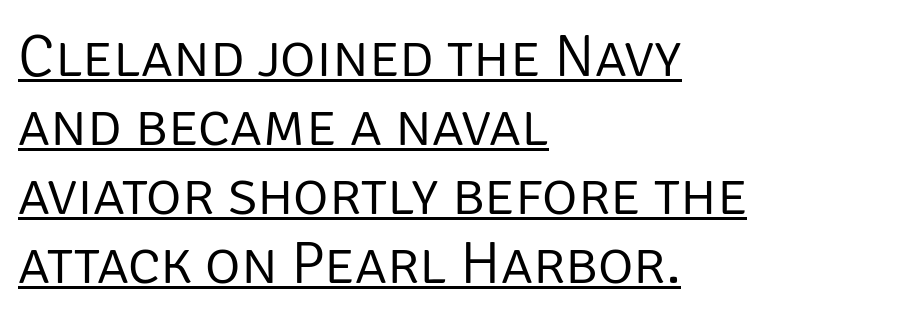
Q: Is the text bold? A: No.
Q: Is the text italic (slanted)? A: No, it is upright.
Q: Is the typeface a serif or a sans-serif typeface? A: Sans-serif.
Q: Is the text underlined? A: Yes.
Q: How is the paragraph aligned? A: Left-aligned.
Q: Is the spacing between letters normal or unusually wide? A: Normal.
Q: Is the spacing between lines tight, normal or loose? A: Tight.
Q: Width (condensed, normal, or wide)? A: Normal.
Q: Stroke contrast? A: Low.
Q: x-height? A: Large.
Q: Monospaced? A: No.
